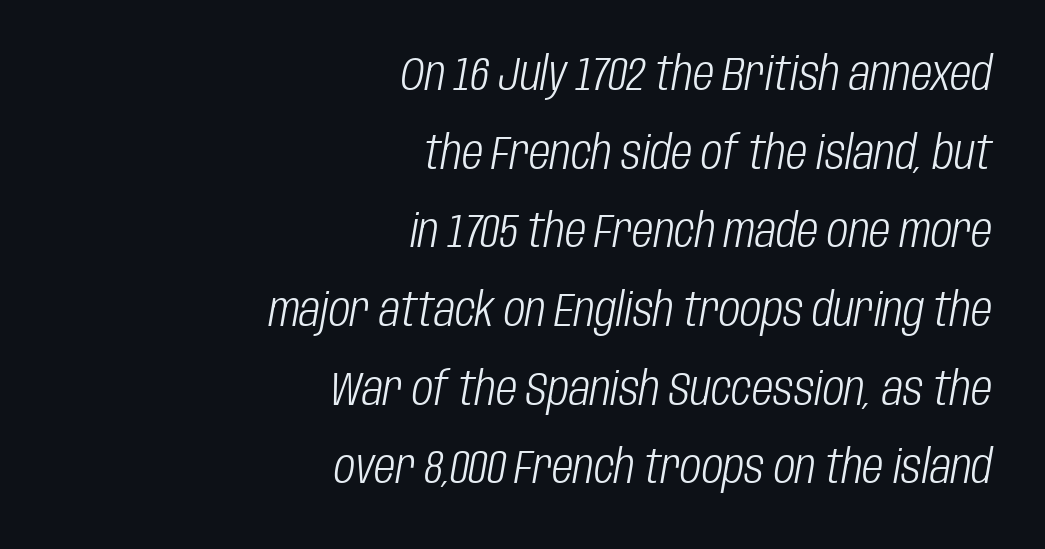
The image shows 46 px light, condensed type, italic (leaning right); set right-aligned, line spacing 1.71x, normal letter spacing, not underlined; low stroke contrast and a large x-height.
